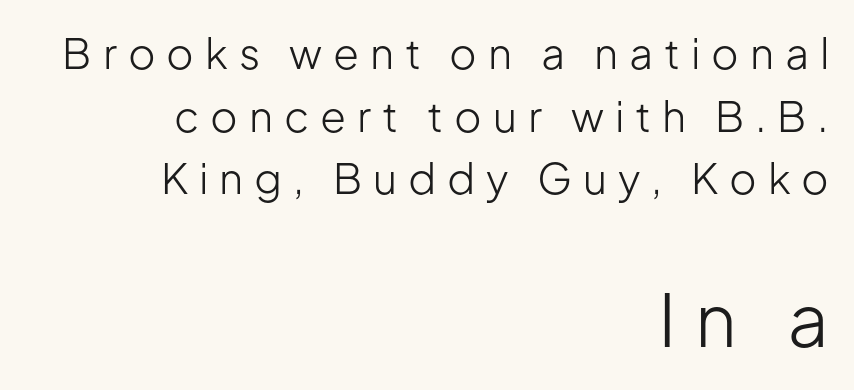
Q: Is the text bold? A: No.
Q: Is the text italic (slanted)? A: No, it is upright.
Q: Is the typeface a serif or a sans-serif typeface? A: Sans-serif.
Q: Is the text underlined? A: No.
Q: How is the paragraph aligned? A: Right-aligned.
Q: Is the spacing between letters normal or unusually wide? A: Unusually wide.
Q: Is the spacing between lines tight, normal or loose? A: Normal.
Q: Which block of text is set in a larger size, the first (top) or the second (bottom)? A: The second (bottom) one.
Q: Width (condensed, normal, or wide)? A: Normal.
Q: Stroke contrast? A: Low.
Q: x-height? A: Medium.
Q: Monospaced? A: No.
